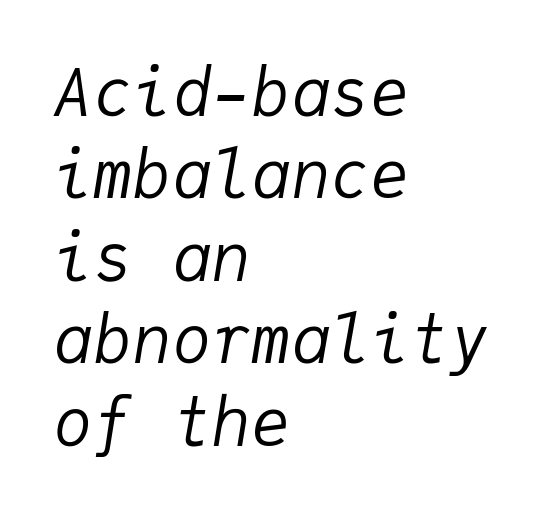
{"italic": "yes", "lean": "right", "slant_degrees": 9, "bold": "no", "weight": "regular", "width": "normal", "stroke_contrast": "low", "x_height": "medium", "monospaced": "yes", "underline": "no", "align": "left", "line_spacing": "normal", "line_spacing_ratio": 1.25, "letter_spacing": "normal", "letter_spacing_em": 0.0, "glyph_px": 66}
